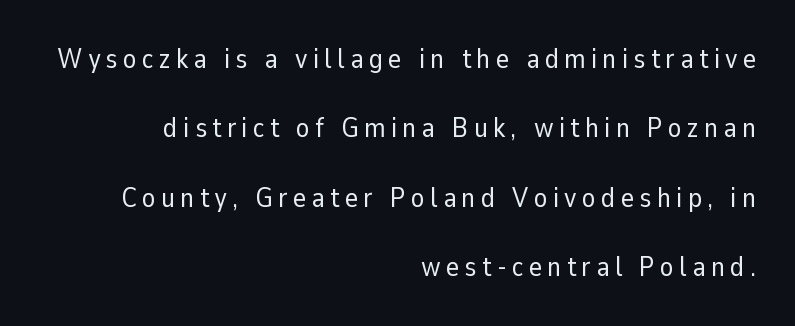
{"serif": "no", "italic": "no", "bold": "no", "weight": "regular", "width": "normal", "stroke_contrast": "low", "x_height": "medium", "monospaced": "no", "underline": "no", "align": "right", "line_spacing": "loose", "line_spacing_ratio": 2.48, "glyph_px": 28}
